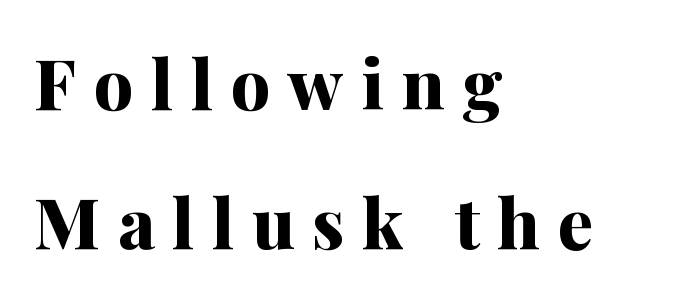
Q: Is the text bold? A: Yes.
Q: Is the text italic (slanted)? A: No, it is upright.
Q: Is the typeface a serif or a sans-serif typeface? A: Serif.
Q: Is the text underlined? A: No.
Q: How is the paragraph aligned? A: Left-aligned.
Q: Is the spacing between letters normal or unusually wide? A: Unusually wide.
Q: Is the spacing between lines tight, normal or loose? A: Loose.
Q: Width (condensed, normal, or wide)? A: Normal.
Q: Stroke contrast? A: Medium.
Q: x-height? A: Medium.
Q: Monospaced? A: No.
